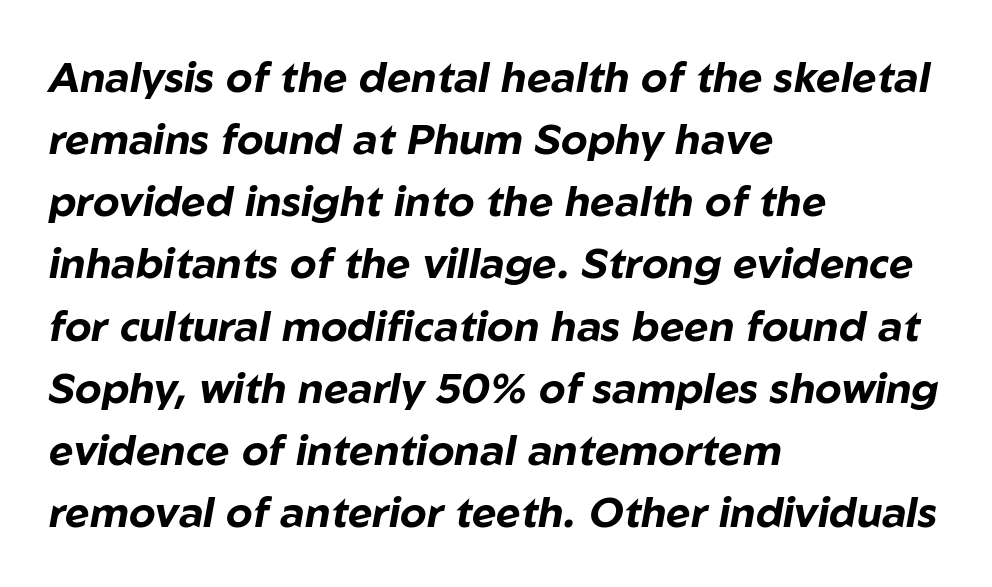
Q: Is the text bold? A: Yes.
Q: Is the text italic (slanted)? A: Yes, it leans right by about 10 degrees.
Q: Is the text underlined? A: No.
Q: How is the paragraph aligned? A: Left-aligned.
Q: Is the spacing between letters normal or unusually wide? A: Normal.
Q: Is the spacing between lines tight, normal or loose? A: Normal.
Q: Width (condensed, normal, or wide)? A: Normal.
Q: Stroke contrast? A: Low.
Q: x-height? A: Medium.
Q: Monospaced? A: No.
